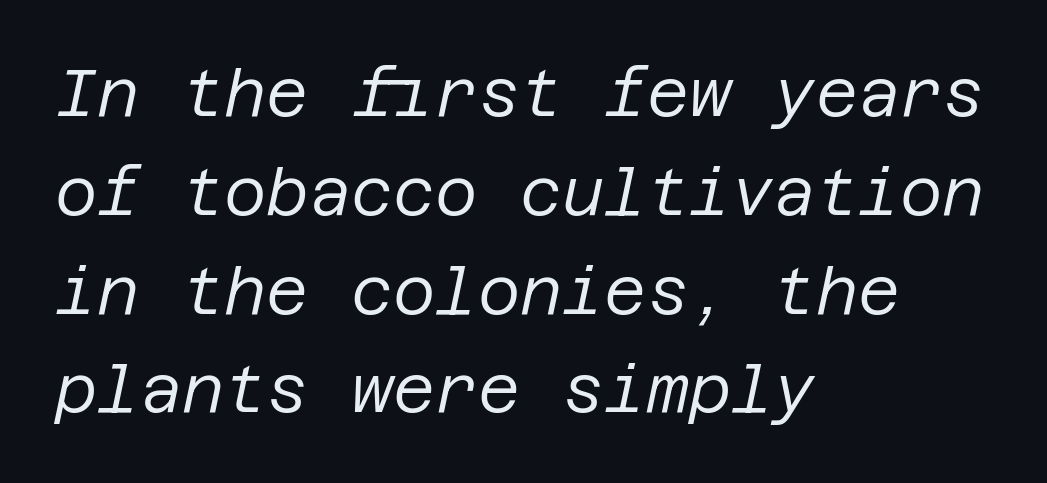
Q: Is the text bold? A: No.
Q: Is the text italic (slanted)? A: Yes, it leans right by about 12 degrees.
Q: Is the text underlined? A: No.
Q: How is the paragraph aligned? A: Left-aligned.
Q: Is the spacing between letters normal or unusually wide? A: Normal.
Q: Is the spacing between lines tight, normal or loose? A: Normal.
Q: Width (condensed, normal, or wide)? A: Normal.
Q: Stroke contrast? A: Low.
Q: x-height? A: Large.
